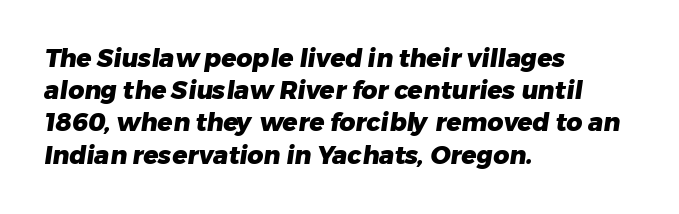
{"bold": "yes", "underline": "no", "align": "left", "line_spacing": "normal", "line_spacing_ratio": 1.29, "letter_spacing": "normal", "letter_spacing_em": 0.0, "glyph_px": 25}
